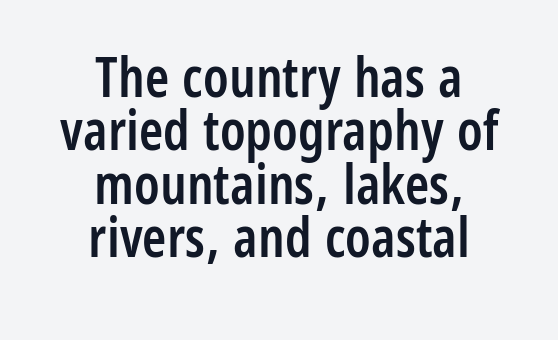
The paragraph has two soft edges and a firm central axis. The passage shown is not underscored anywhere. A typesetter would label this face a sans. You could call the tracking neutral — neither tight nor loose.
